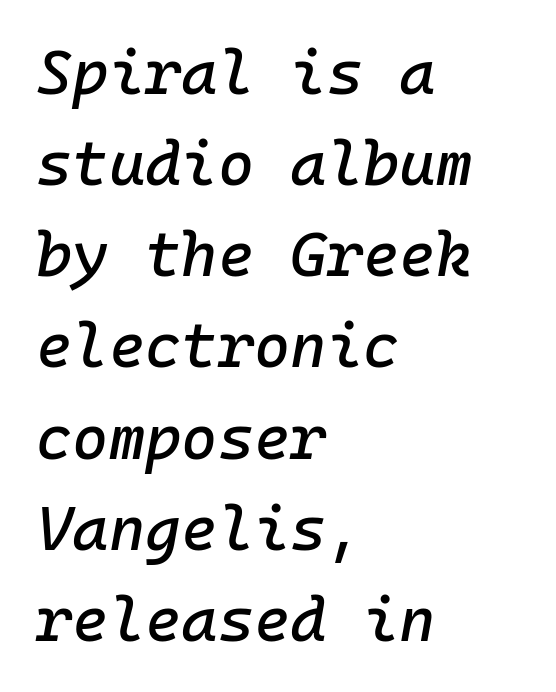
{"italic": "yes", "lean": "right", "slant_degrees": 10, "width": "normal", "stroke_contrast": "low", "x_height": "medium", "monospaced": "yes", "underline": "no", "align": "left", "line_spacing": "normal", "line_spacing_ratio": 1.47, "letter_spacing": "normal", "letter_spacing_em": 0.0, "glyph_px": 62}
